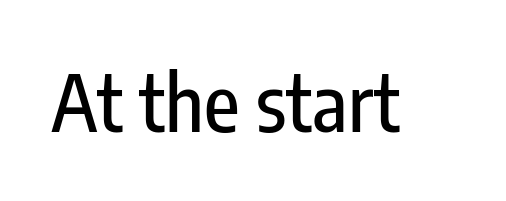
These lines are rendered in a variable-pitch font. These lines keep a tight, regular rhythm from letter to letter. Typographically, this falls in the sans-serif category. This is roman type, the default non-slanted kind. Plain, unruled lines of type.
